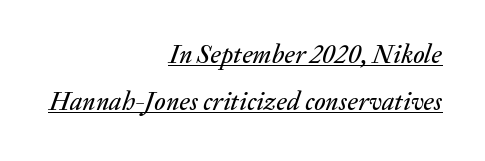
{"italic": "yes", "lean": "right", "slant_degrees": 20, "underline": "yes", "align": "right", "line_spacing_ratio": 1.81, "letter_spacing": "normal", "letter_spacing_em": 0.0, "glyph_px": 26}
